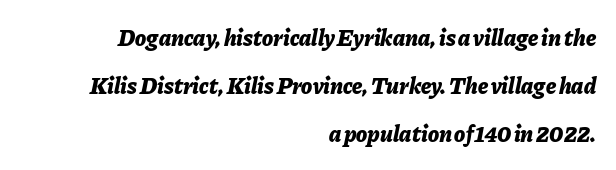
Q: Is the text bold? A: Yes.
Q: Is the text italic (slanted)? A: Yes, it leans right by about 11 degrees.
Q: Is the text underlined? A: No.
Q: How is the paragraph aligned? A: Right-aligned.
Q: Is the spacing between letters normal or unusually wide? A: Normal.
Q: Is the spacing between lines tight, normal or loose? A: Loose.
